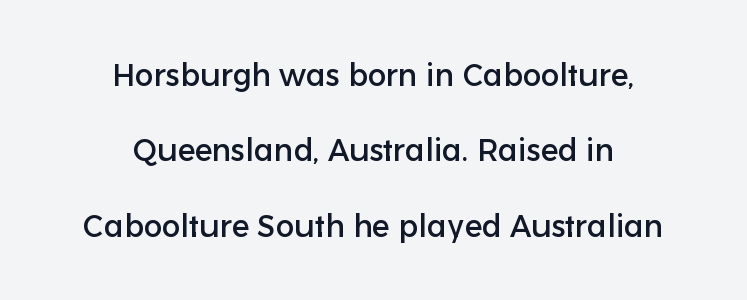
{"serif": "no", "italic": "no", "width": "normal", "stroke_contrast": "low", "x_height": "medium", "monospaced": "no", "underline": "no", "align": "center", "line_spacing": "loose", "line_spacing_ratio": 2.43, "letter_spacing": "normal", "letter_spacing_em": 0.0, "glyph_px": 31}
